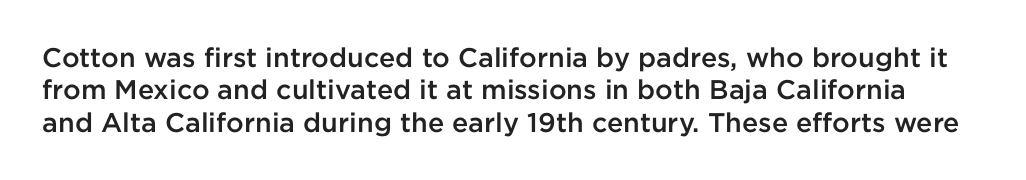
The image shows 27 px text type, upright; set line spacing 1.2x, normal letter spacing, not underlined.
